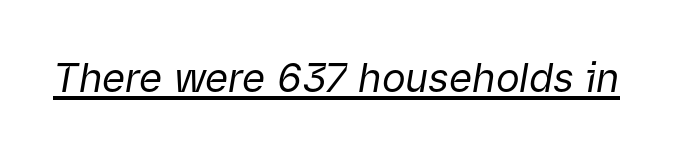
{"italic": "yes", "lean": "right", "slant_degrees": 9, "bold": "no", "weight": "regular", "width": "normal", "stroke_contrast": "low", "x_height": "medium", "monospaced": "no", "underline": "yes", "letter_spacing": "normal", "letter_spacing_em": 0.0, "glyph_px": 40}
